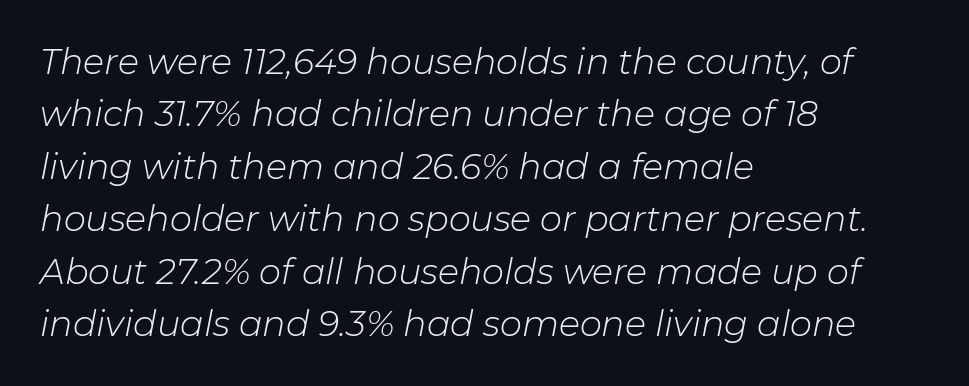
The image shows 35 px light type, italic (leaning right); set left-aligned, normal line spacing (1.5x), normal letter spacing, not underlined; low stroke contrast and a medium x-height.
